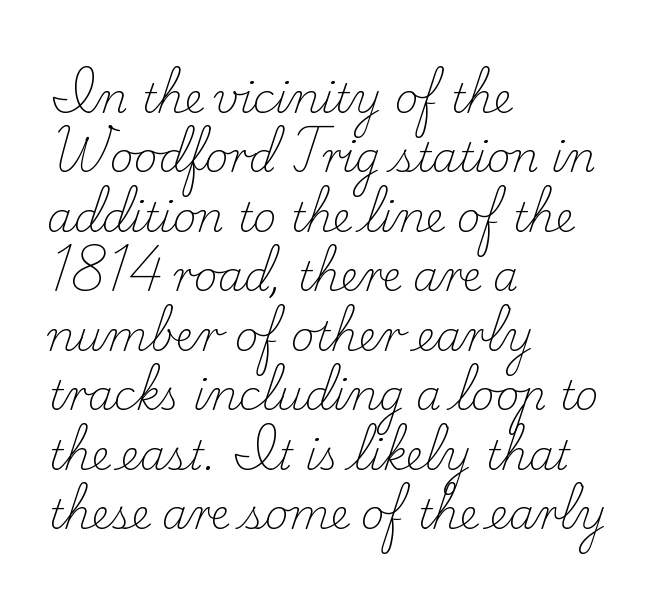
Ink coverage per letter is moderate at most. The paragraph shown leans on its left margin. The passage shown stacks its lines at a standard gap.
